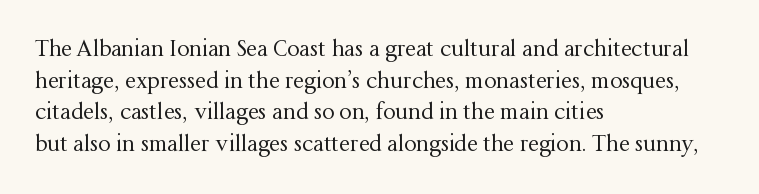
{"italic": "no", "bold": "no", "underline": "no", "align": "left", "line_spacing": "normal", "line_spacing_ratio": 1.44, "letter_spacing": "normal", "letter_spacing_em": 0.0, "glyph_px": 22}
